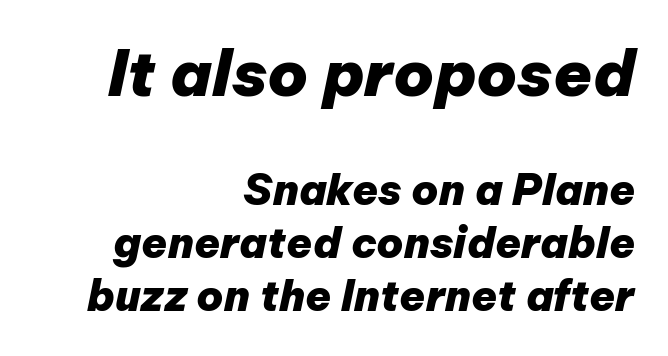
{"italic": "yes", "lean": "right", "slant_degrees": 12, "bold": "yes", "weight": "heavy", "width": "normal", "stroke_contrast": "low", "x_height": "medium", "monospaced": "no", "underline": "no", "align": "right", "line_spacing": "normal", "line_spacing_ratio": 1.26, "letter_spacing": "normal", "letter_spacing_em": 0.0, "larger_block": "first", "size_ratio": 1.5, "glyph_px": 63}
